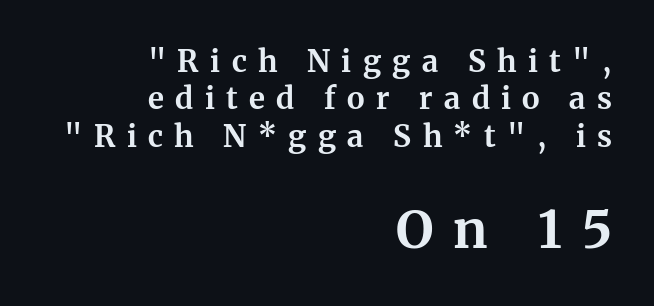
The image shows 52 px bold serif type, upright; set right-aligned, normal line spacing (1.25x), unusually wide letter spacing (+0.38 em), not underlined; the second (bottom) block is 1.73x larger; medium stroke contrast and a medium x-height.
